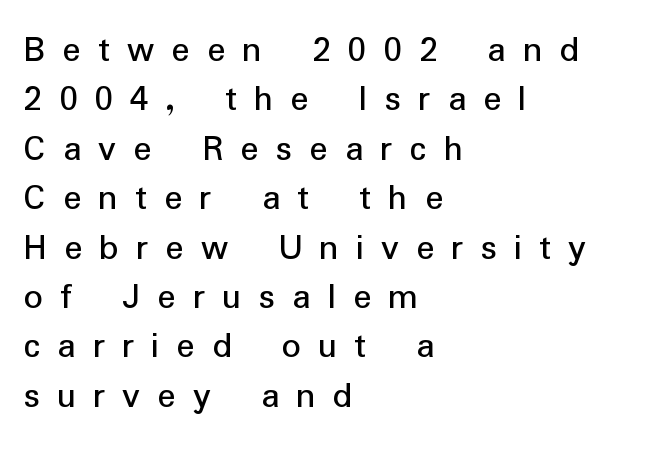
{"serif": "no", "italic": "no", "bold": "no", "weight": "regular", "width": "normal", "stroke_contrast": "low", "x_height": "medium", "monospaced": "no", "underline": "no", "align": "left", "line_spacing": "normal", "line_spacing_ratio": 1.3, "letter_spacing": "wide", "letter_spacing_em": 0.45, "glyph_px": 38}
